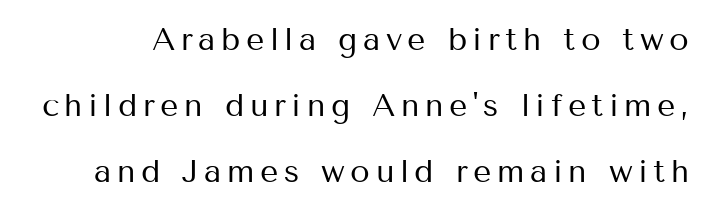
Heft: none added — not bold. No feet cap the strokes, marking this as sans-serif type. What's the leading like? Stretched, with rows far apart. Lines of text with bare space underneath. Nope, not italic — everything's standing straight. This sample has the flowing, uneven cadence of proportional lettering.
